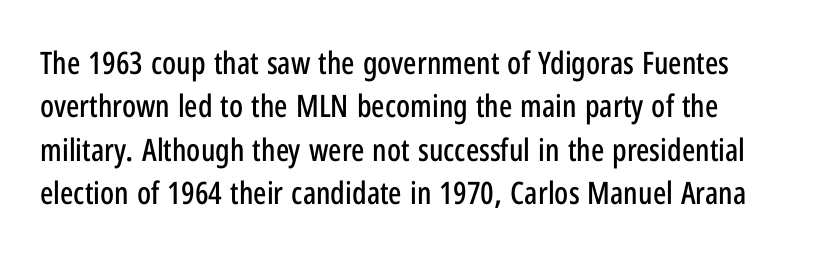
{"serif": "no", "italic": "no", "width": "condensed", "stroke_contrast": "low", "x_height": "medium", "monospaced": "no", "underline": "no", "line_spacing": "normal", "line_spacing_ratio": 1.4, "letter_spacing": "normal", "letter_spacing_em": 0.0, "glyph_px": 31}
